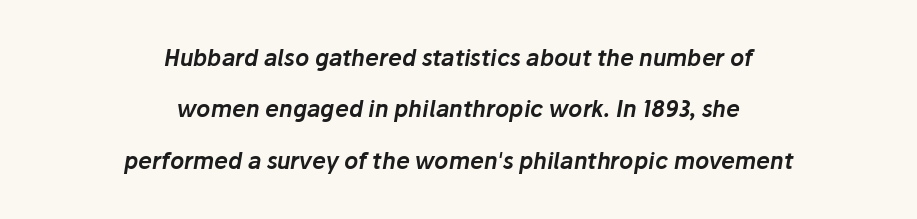
Vertical spacing — loose. Tall strokes in this sample are angled rather than plumb. Where is the straight margin? There isn't one; the lines are centered. Words float on clear page, feet unadorned. The gaps between neighbouring characters are ordinary and unremarkable.
